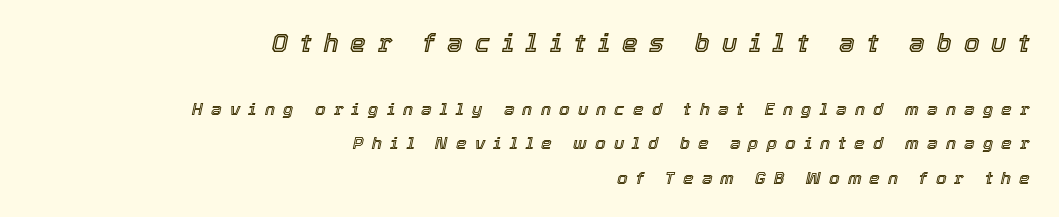
The image shows 25 px text type, italic (leaning right); set right-aligned, loose line spacing (2.01x), unusually wide letter spacing (+0.48 em), not underlined; the first (top) block is 1.47x larger.
